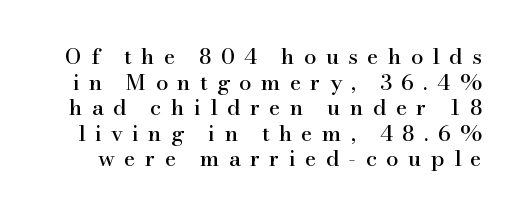
The image shows 22 px text type, upright; set line spacing 1.16x, unusually wide letter spacing (+0.42 em), not underlined.
